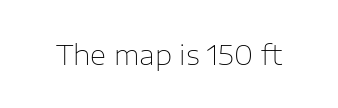
The image shows 28 px thin sans-serif type, upright; set normal letter spacing, not underlined; low stroke contrast and a medium x-height.
